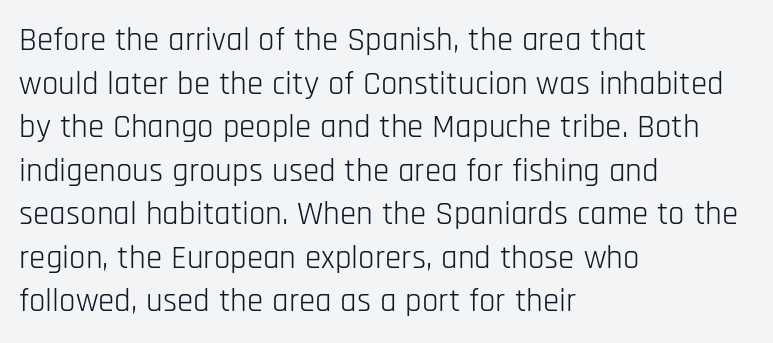
Q: Is the text bold? A: No.
Q: Is the text italic (slanted)? A: No, it is upright.
Q: Is the typeface a serif or a sans-serif typeface? A: Sans-serif.
Q: Is the text underlined? A: No.
Q: How is the paragraph aligned? A: Left-aligned.
Q: Is the spacing between letters normal or unusually wide? A: Normal.
Q: Is the spacing between lines tight, normal or loose? A: Normal.
Q: Width (condensed, normal, or wide)? A: Condensed.
Q: Stroke contrast? A: Low.
Q: x-height? A: Large.
Q: Monospaced? A: No.
